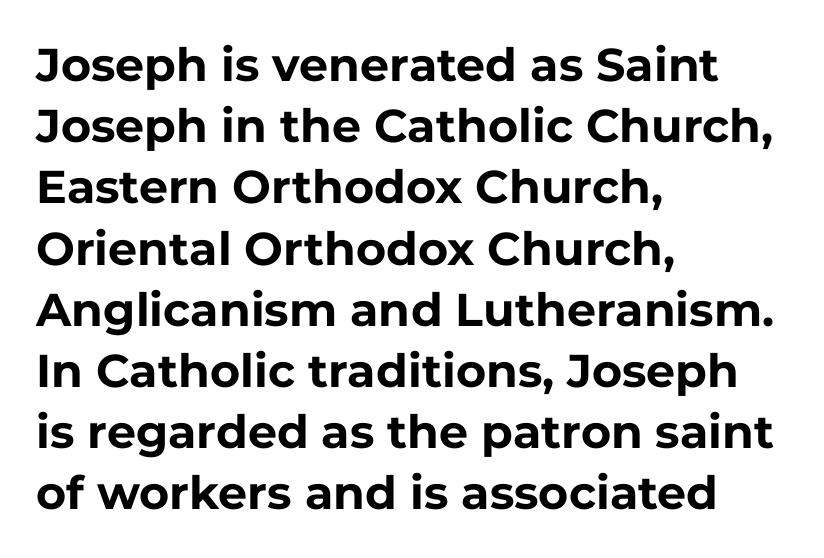
Examine the stroke ends and you'll find no serifs. Designer's note — italics off, roman on. Each row of text sits above clean, open space. The rendering uses a moderate line-height, typical for paragraphs. Is this a fixed-width face? No — the glyphs have proportional, varying widths.
